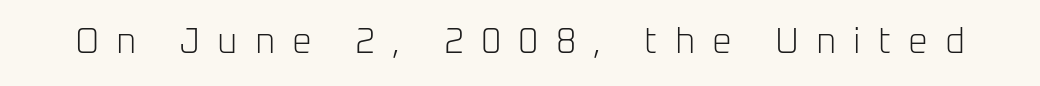
Q: Is the text bold? A: No.
Q: Is the text italic (slanted)? A: No, it is upright.
Q: Is the typeface a serif or a sans-serif typeface? A: Sans-serif.
Q: Is the text underlined? A: No.
Q: Is the spacing between letters normal or unusually wide? A: Unusually wide.
Q: Width (condensed, normal, or wide)? A: Normal.
Q: Stroke contrast? A: Low.
Q: x-height? A: Medium.
Q: Monospaced? A: No.
